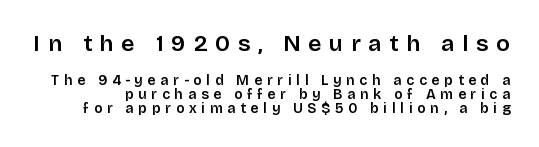
{"italic": "no", "underline": "no", "line_spacing": "tight", "line_spacing_ratio": 1.02, "letter_spacing": "wide", "letter_spacing_em": 0.34, "larger_block": "first", "size_ratio": 1.64, "glyph_px": 23}
